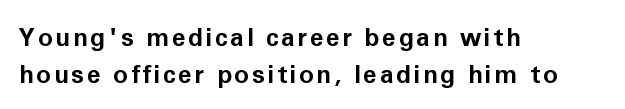
The image shows 25 px bold type, upright; set left-aligned, normal line spacing (1.47x), not underlined.
